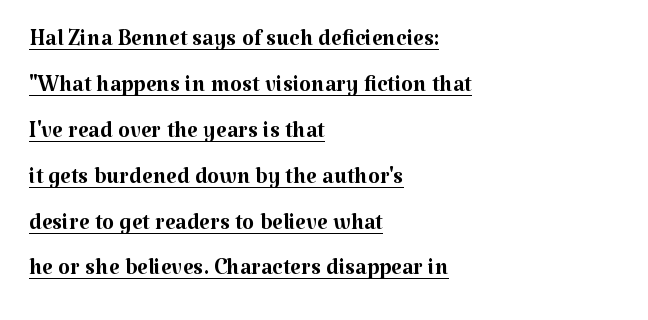
{"serif": "yes", "italic": "no", "bold": "no", "weight": "regular", "width": "normal", "stroke_contrast": "medium", "x_height": "medium", "monospaced": "no", "underline": "yes", "align": "left", "line_spacing": "normal", "line_spacing_ratio": 1.48, "letter_spacing": "normal", "letter_spacing_em": 0.0, "glyph_px": 31}
